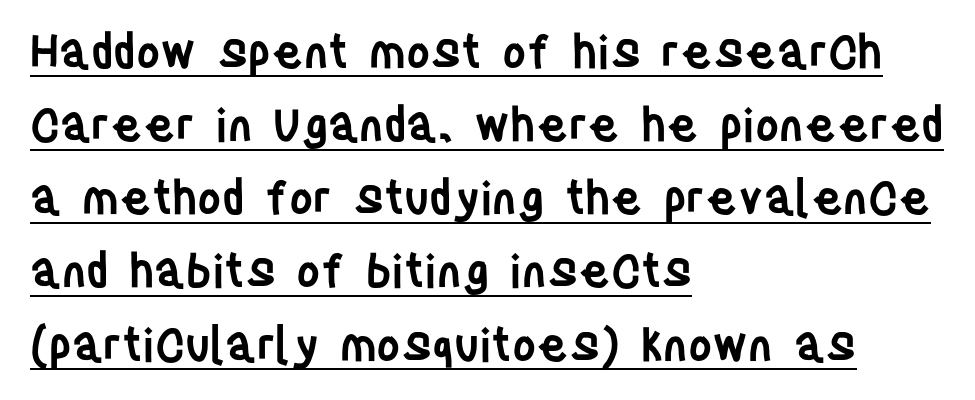
Q: Is the text bold? A: Semi-bold.
Q: Is the text italic (slanted)? A: No, it is upright.
Q: Is the typeface a serif or a sans-serif typeface? A: Sans-serif.
Q: Is the text underlined? A: Yes.
Q: How is the paragraph aligned? A: Left-aligned.
Q: Is the spacing between letters normal or unusually wide? A: Normal.
Q: Is the spacing between lines tight, normal or loose? A: Normal.
Q: Width (condensed, normal, or wide)? A: Condensed.
Q: Stroke contrast? A: Low.
Q: x-height? A: Large.
Q: Monospaced? A: No.
